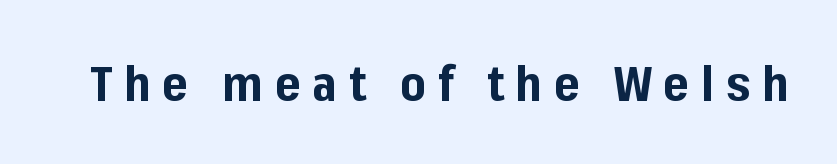
The image shows 49 px bold sans-serif type, upright; set unusually wide letter spacing (+0.24 em), not underlined; low stroke contrast and a medium x-height.
